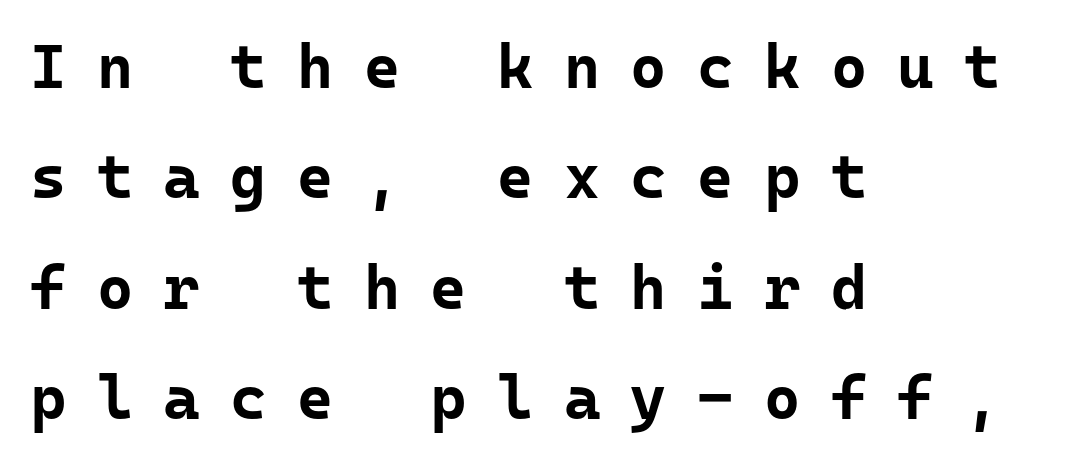
The face used here has the dense, thick strokes of a bold. The face used here is a sans, in the tradition of grotesques and geometrics. Underline: absent. The specimen reads as upright at a glance. Line starts are locked; line ends wander. This rendering widens character spacing well past its baseline value.
